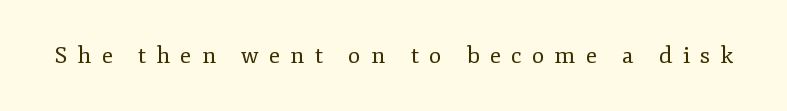
The image shows 23 px text type, upright; set unusually wide letter spacing (+0.44 em), not underlined.
